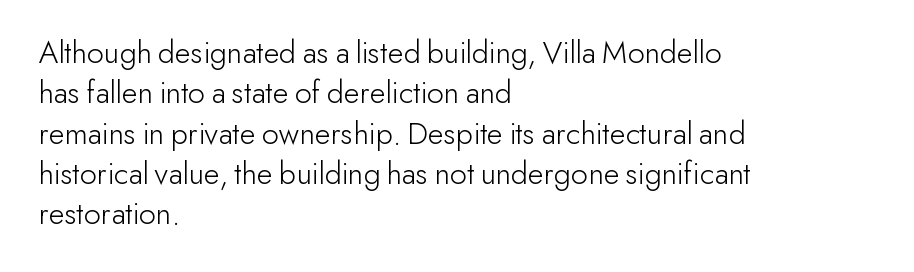
The image shows 33 px light sans-serif type, upright; set left-aligned, line spacing 1.22x, normal letter spacing, not underlined; low stroke contrast and a small x-height.
